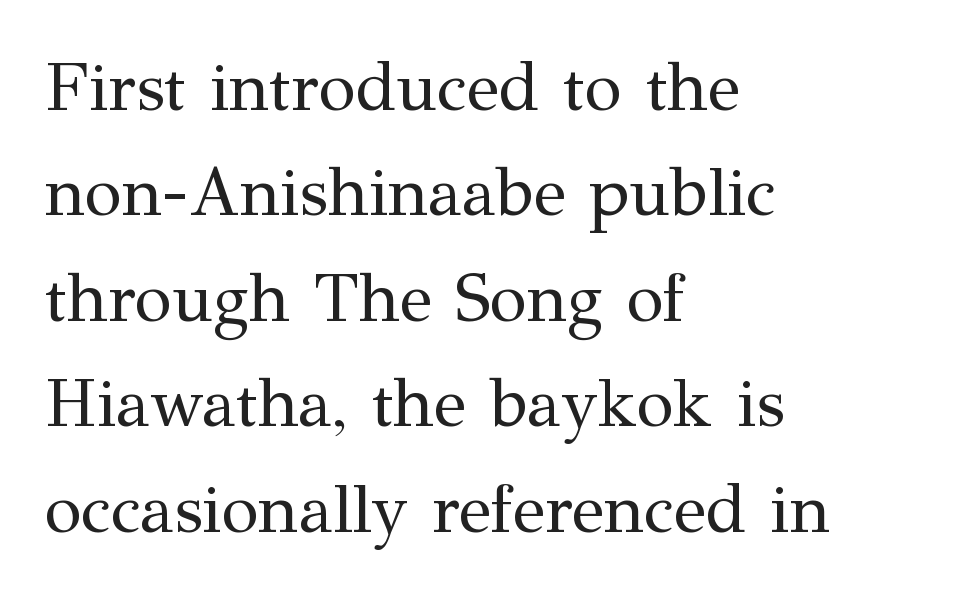
Q: Is the text bold? A: No.
Q: Is the text italic (slanted)? A: No, it is upright.
Q: Is the typeface a serif or a sans-serif typeface? A: Serif.
Q: Is the text underlined? A: No.
Q: How is the paragraph aligned? A: Left-aligned.
Q: Is the spacing between letters normal or unusually wide? A: Normal.
Q: Is the spacing between lines tight, normal or loose? A: Normal.
Q: Width (condensed, normal, or wide)? A: Normal.
Q: Stroke contrast? A: Medium.
Q: x-height? A: Medium.
Q: Monospaced? A: No.
